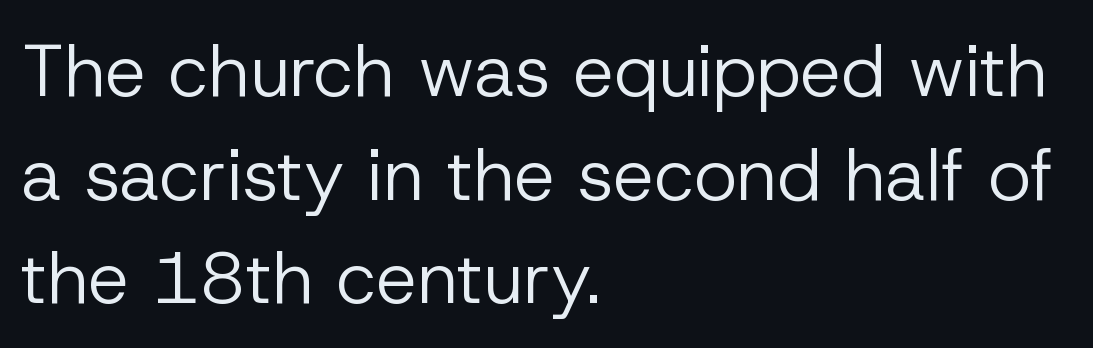
Q: Is the text bold? A: No.
Q: Is the text italic (slanted)? A: No, it is upright.
Q: Is the typeface a serif or a sans-serif typeface? A: Sans-serif.
Q: Is the text underlined? A: No.
Q: How is the paragraph aligned? A: Left-aligned.
Q: Is the spacing between letters normal or unusually wide? A: Normal.
Q: Is the spacing between lines tight, normal or loose? A: Normal.
Q: Width (condensed, normal, or wide)? A: Normal.
Q: Stroke contrast? A: Low.
Q: x-height? A: Medium.
Q: Monospaced? A: No.
